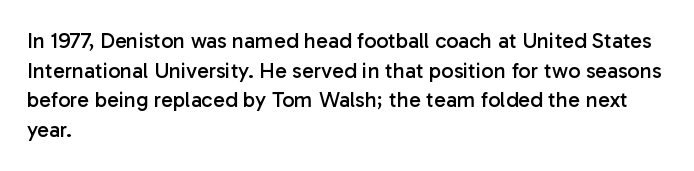
Unmarked baselines from the first word to the last. The designer left line spacing at the default. The rendering anchors every line to the left-hand side. The gaps between neighbouring characters are ordinary and unremarkable. The type sits square on the baseline with zero lean.
